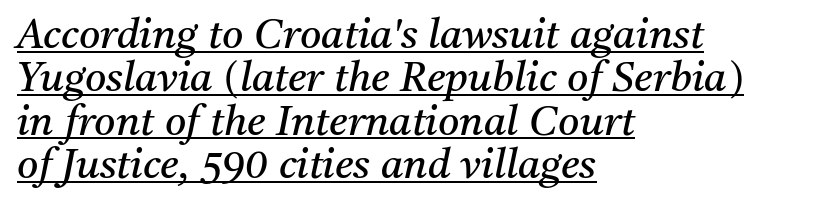
Q: Is the text bold? A: No.
Q: Is the text italic (slanted)? A: Yes, it leans right by about 11 degrees.
Q: Is the typeface a serif or a sans-serif typeface? A: Serif.
Q: Is the text underlined? A: Yes.
Q: How is the paragraph aligned? A: Left-aligned.
Q: Is the spacing between letters normal or unusually wide? A: Normal.
Q: Is the spacing between lines tight, normal or loose? A: Tight.
Q: Width (condensed, normal, or wide)? A: Normal.
Q: Stroke contrast? A: Medium.
Q: x-height? A: Medium.
Q: Monospaced? A: No.
